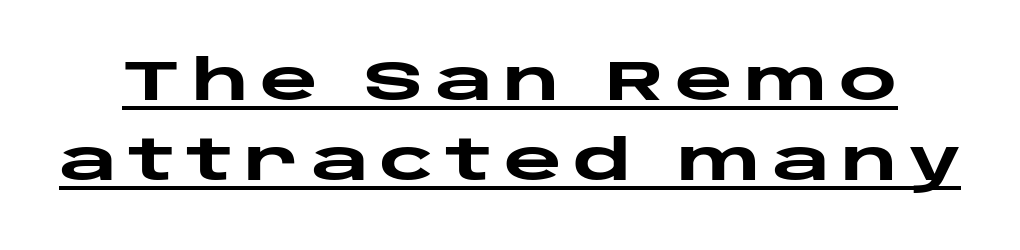
Set as a true bold cut, around the 700 mark. Italic? Not at all — the glyphs are vertical. Glance below the letters and you will spot a drawn line. Each new line begins a customary step beneath the previous one. The line texture is sparse and dotted thanks to wide tracking. Do the characters align in a grid? No, the font is proportional.
